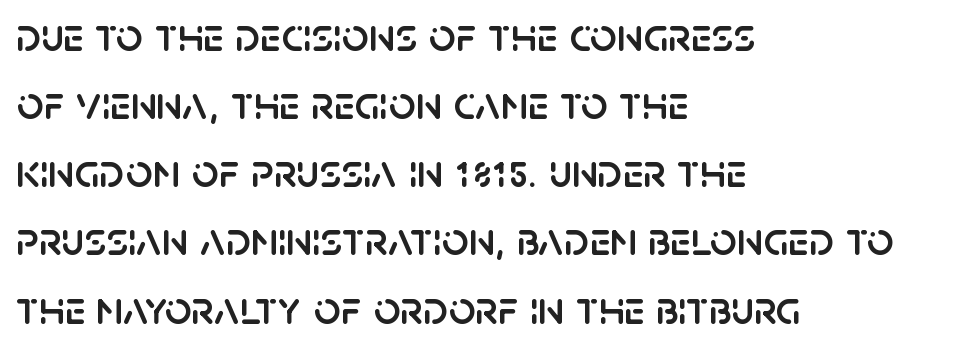
Q: Is the text italic (slanted)? A: No, it is upright.
Q: Is the typeface a serif or a sans-serif typeface? A: Sans-serif.
Q: Is the text underlined? A: No.
Q: How is the paragraph aligned? A: Left-aligned.
Q: Is the spacing between letters normal or unusually wide? A: Normal.
Q: Is the spacing between lines tight, normal or loose? A: Normal.
Q: Width (condensed, normal, or wide)? A: Normal.
Q: Stroke contrast? A: Low.
Q: x-height? A: Large.
Q: Monospaced? A: No.
